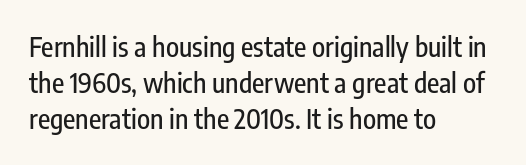
A normal amount of white space separates one row of letters from the next. Rendered with straight, roman letterforms. Rule under the text: the space is simply empty. Glyph-to-glyph distance matches everyday printed text. Horizontal alignment here is leftward, the default for most running prose.
